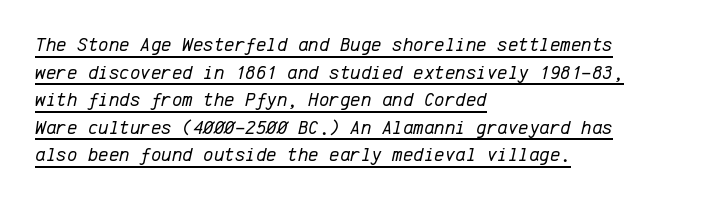
{"italic": "yes", "lean": "right", "slant_degrees": 12, "bold": "no", "underline": "yes", "align": "left", "line_spacing": "normal", "line_spacing_ratio": 1.38, "letter_spacing": "normal", "letter_spacing_em": 0.0, "glyph_px": 20}
